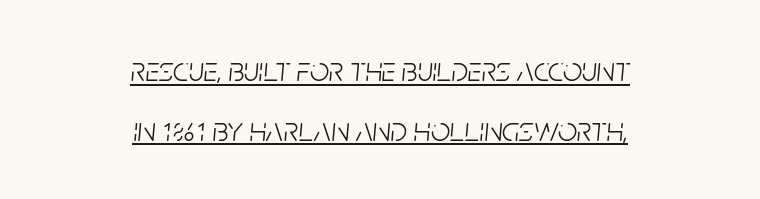
Q: Is the text bold? A: No.
Q: Is the text italic (slanted)? A: Yes, it leans right by about 5 degrees.
Q: Is the text underlined? A: Yes.
Q: How is the paragraph aligned? A: Centered.
Q: Is the spacing between letters normal or unusually wide? A: Normal.
Q: Width (condensed, normal, or wide)? A: Condensed.
Q: Stroke contrast? A: Low.
Q: x-height? A: Large.
Q: Monospaced? A: No.
